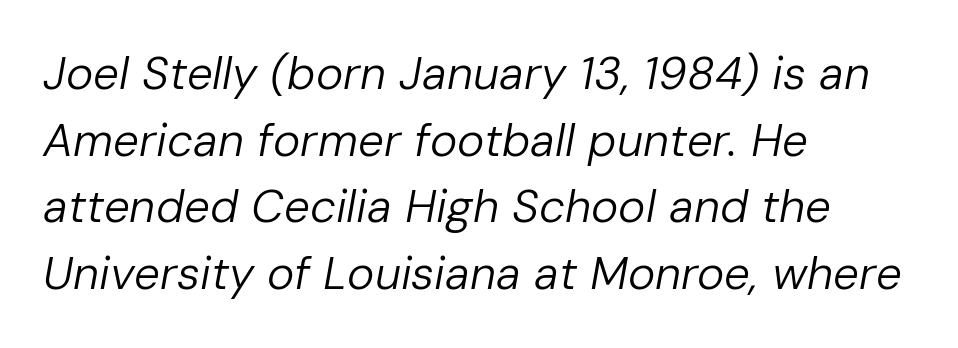
Q: Is the text bold? A: No.
Q: Is the text italic (slanted)? A: Yes, it leans right by about 10 degrees.
Q: Is the text underlined? A: No.
Q: How is the paragraph aligned? A: Left-aligned.
Q: Is the spacing between letters normal or unusually wide? A: Normal.
Q: Is the spacing between lines tight, normal or loose? A: Normal.
Q: Width (condensed, normal, or wide)? A: Normal.
Q: Stroke contrast? A: Low.
Q: x-height? A: Medium.
Q: Monospaced? A: No.
